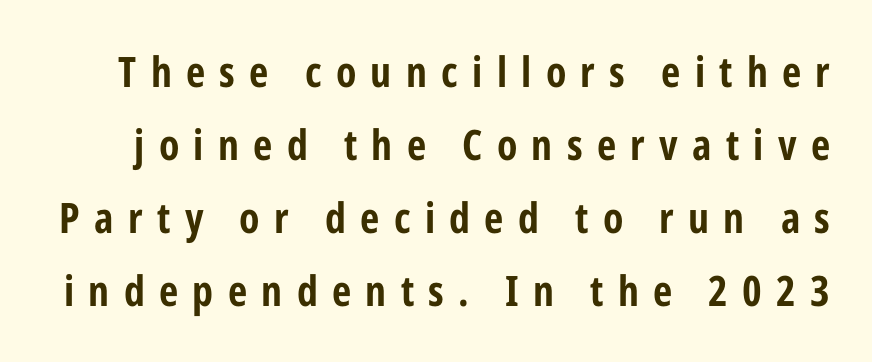
The image shows 42 px bold, condensed sans-serif type, upright; set line spacing 1.74x, unusually wide letter spacing (+0.34 em), not underlined; low stroke contrast and a medium x-height.
